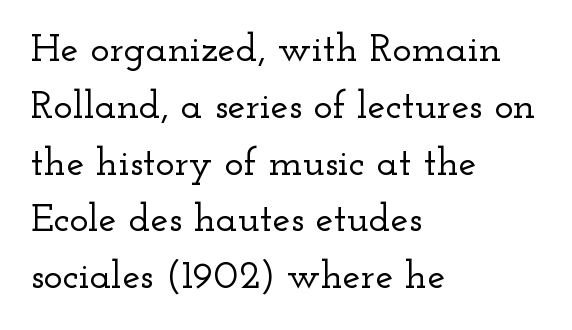
This rendering features lettering with no underline. Every stem runs plumb, perpendicular to the baseline. Look at the tracking — it's just the regular setting, nothing added. Left-aligned paragraph, ragged on the right. The font family rendered here belongs to the serif group. The space between consecutive lines is moderate.
